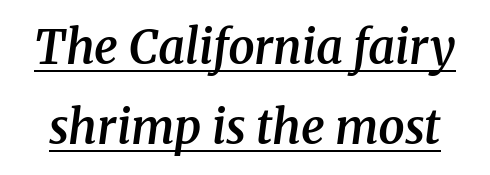
Serifs: yes, visible at the terminals of the letterforms. Proportional: the letters do not fall into vertical columns. Set as a demibold, roughly 600 on the weight scale. The type is set solid horizontally, with unmodified tracking. You can see a thin bar hugging the bottom of the glyphs. The rendering applies a slant to the glyphs.
